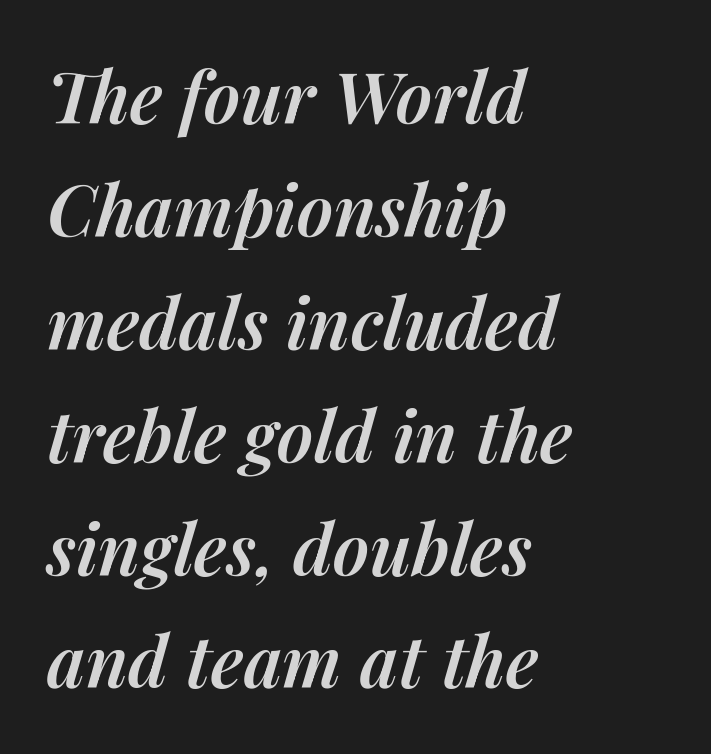
Posture: slanted. Looks like regular typesetting: each glyph gets only the width it needs. Semibold letterforms, between regular and bold. Each line starts at the same left margin while the right side varies. Glance below the letters and you will spot only blank space.
